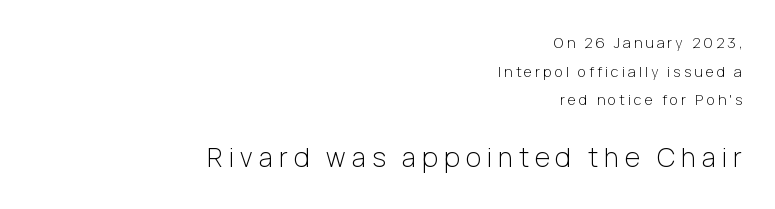
How would I describe the line gaps? Wide and relaxed. No italicization has been applied; the sample stays upright. The composition opens small and finishes big. The foot of each line stays bare and open. Notice how the passage keeps a crisp vertical edge on the right only.
